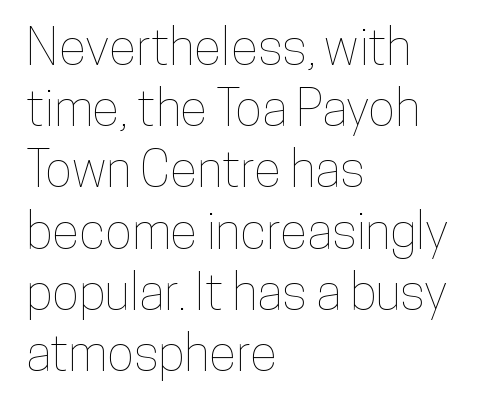
The image shows 51 px condensed type, upright; set left-aligned, line spacing 1.2x, normal letter spacing, not underlined; low stroke contrast and a medium x-height.
